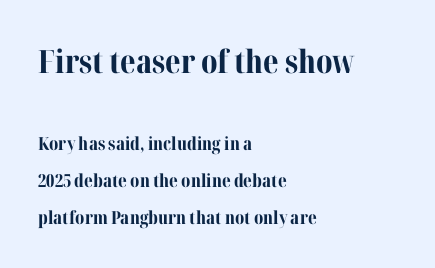
The image shows 32 px bold serif type, upright; set left-aligned, loose line spacing (2.06x), normal letter spacing, not underlined; the first (top) block is 1.78x larger; medium stroke contrast and a medium x-height.
